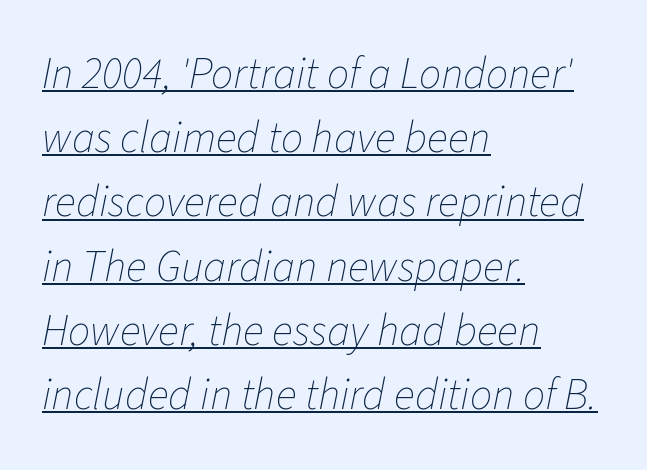
Q: Is the text bold? A: No.
Q: Is the text italic (slanted)? A: Yes, it leans right by about 11 degrees.
Q: Is the text underlined? A: Yes.
Q: How is the paragraph aligned? A: Left-aligned.
Q: Is the spacing between letters normal or unusually wide? A: Normal.
Q: Is the spacing between lines tight, normal or loose? A: Normal.
Q: Width (condensed, normal, or wide)? A: Normal.
Q: Stroke contrast? A: Low.
Q: x-height? A: Medium.
Q: Monospaced? A: No.
